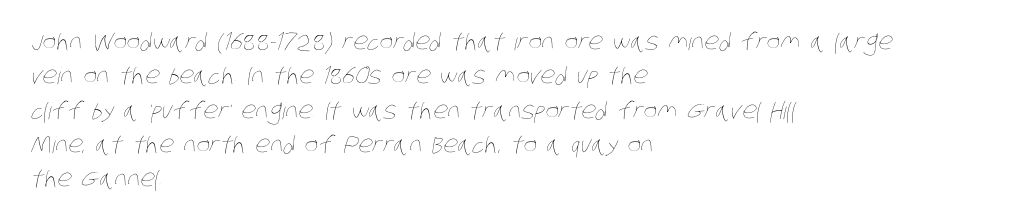
Q: Is the text bold? A: No.
Q: Is the text underlined? A: No.
Q: How is the paragraph aligned? A: Left-aligned.
Q: Is the spacing between letters normal or unusually wide? A: Normal.
Q: Is the spacing between lines tight, normal or loose? A: Normal.
